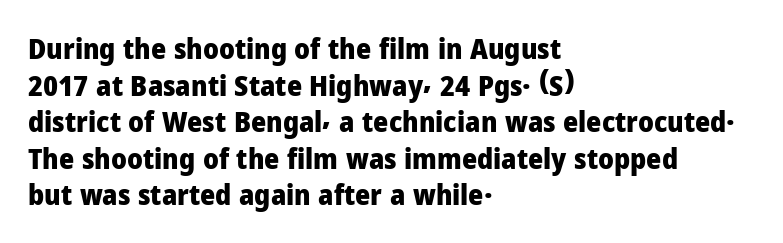
The lettering stays uniformly vertical, giving the passage a roman look. Baseline-to-baseline distance is the conventional proportion of letter height. These words are printed bold, with thick strokes throughout. A typesetter would label this face a sans. Decoration check: the copy has no underline.
